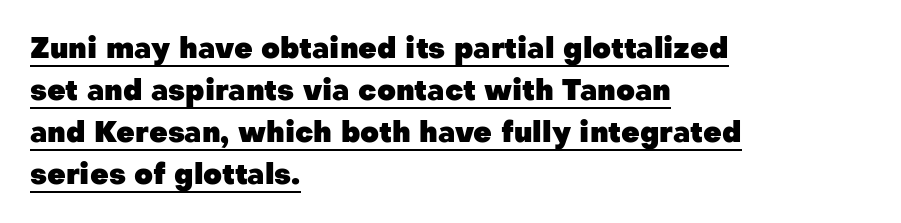
The vertical gap from one line to the next is medium. In terms of weight, the rendering is a true, heavy bold. Underlined type. How are the letters spaced? Ordinarily, with no added tracking. Think of a printed novel: that variable character pitch is what you see here.
